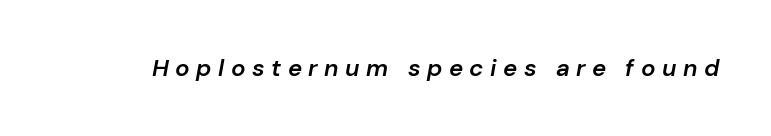
The image shows 24 px text type, italic (leaning right); set unusually wide letter spacing (+0.27 em), not underlined.
